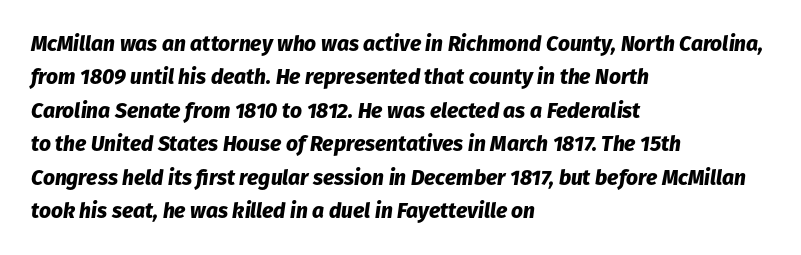
Clear beneath every line of the passage. Does the lettering tilt? It does — this is italic. The rows are spaced the way most documents space them. Look at the tracking — it's just the regular setting, nothing added. All the whitespace from short lines collects on the right. Heavy-handed strokes throughout: this text is bold.
